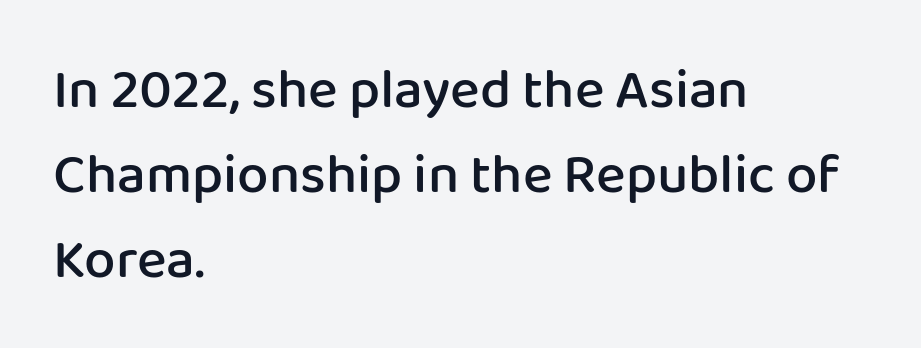
The image shows 56 px semibold sans-serif type, upright; set left-aligned, normal line spacing (1.52x), normal letter spacing, not underlined; low stroke contrast and a medium x-height.
